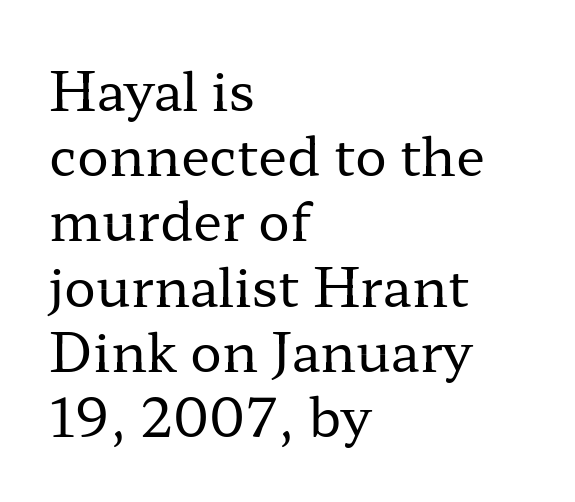
Q: Is the text bold? A: No.
Q: Is the text italic (slanted)? A: No, it is upright.
Q: Is the typeface a serif or a sans-serif typeface? A: Serif.
Q: Is the text underlined? A: No.
Q: How is the paragraph aligned? A: Left-aligned.
Q: Is the spacing between letters normal or unusually wide? A: Normal.
Q: Width (condensed, normal, or wide)? A: Wide.
Q: Stroke contrast? A: Low.
Q: x-height? A: Medium.
Q: Monospaced? A: No.
